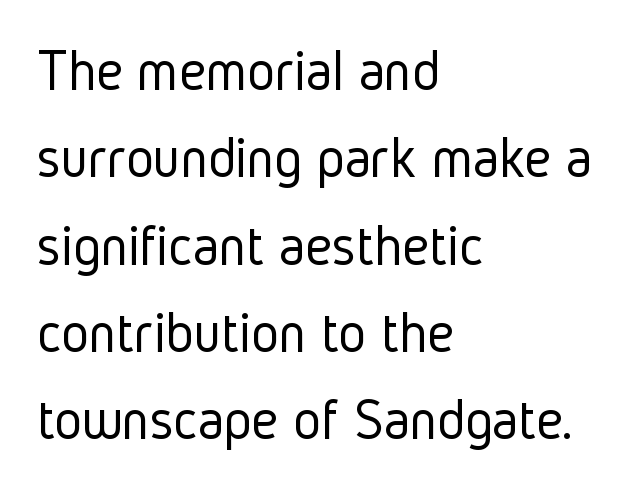
Q: Is the text bold? A: No.
Q: Is the text italic (slanted)? A: No, it is upright.
Q: Is the typeface a serif or a sans-serif typeface? A: Sans-serif.
Q: Is the text underlined? A: No.
Q: How is the paragraph aligned? A: Left-aligned.
Q: Is the spacing between letters normal or unusually wide? A: Normal.
Q: Is the spacing between lines tight, normal or loose? A: Normal.
Q: Width (condensed, normal, or wide)? A: Condensed.
Q: Stroke contrast? A: Low.
Q: x-height? A: Medium.
Q: Monospaced? A: No.
